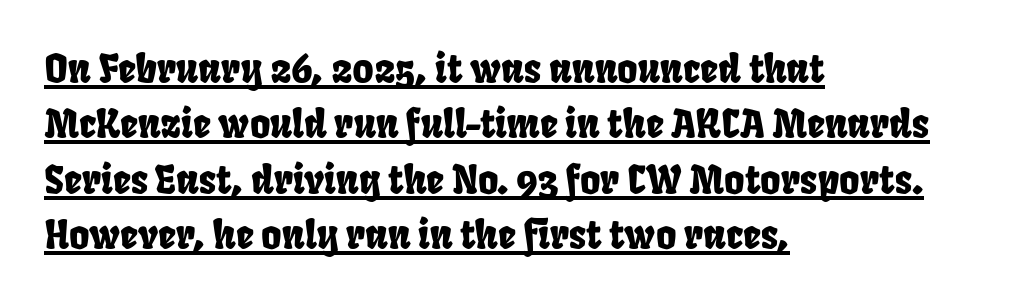
{"serif": "no", "width": "condensed", "stroke_contrast": "low", "x_height": "large", "monospaced": "no", "underline": "yes", "align": "left", "line_spacing": "normal", "line_spacing_ratio": 1.42, "letter_spacing": "normal", "letter_spacing_em": 0.0, "glyph_px": 39}
